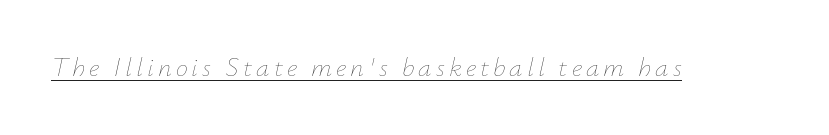
Q: Is the text bold? A: No.
Q: Is the text italic (slanted)? A: Yes, it leans right by about 12 degrees.
Q: Is the text underlined? A: Yes.
